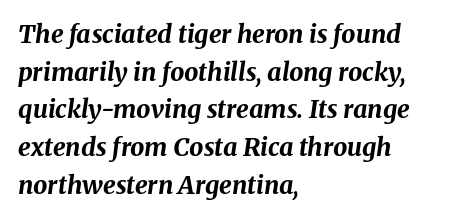
{"italic": "yes", "lean": "right", "slant_degrees": 8, "bold": "yes", "underline": "no", "align": "left", "line_spacing": "normal", "line_spacing_ratio": 1.51, "letter_spacing": "normal", "letter_spacing_em": 0.0, "glyph_px": 25}
